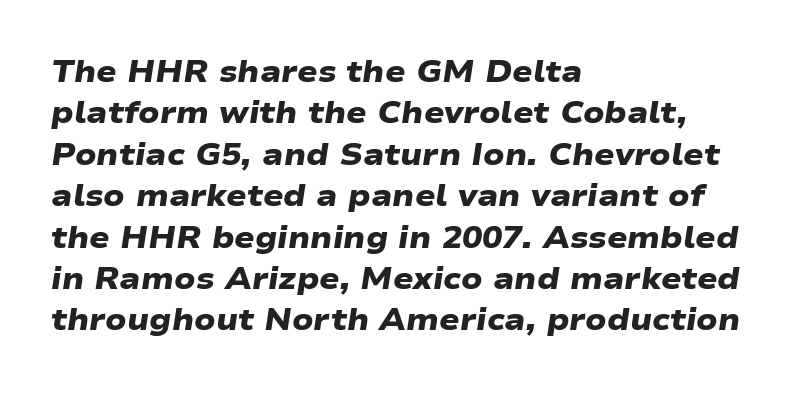
The image shows 30 px heavy, wide sans-serif type; set left-aligned, normal line spacing (1.38x), normal letter spacing, not underlined; low stroke contrast and a medium x-height.
